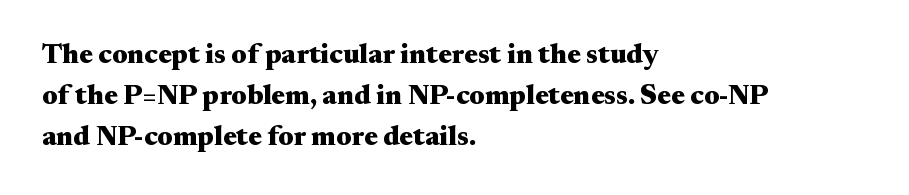
The image shows 28 px heavy, wide serif type, upright; set left-aligned, normal line spacing (1.46x), normal letter spacing, not underlined; medium stroke contrast and a small x-height.
